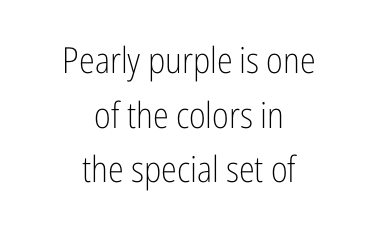
The image shows 36 px light, condensed sans-serif type, upright; set centered, normal line spacing (1.52x), normal letter spacing, not underlined; low stroke contrast and a medium x-height.
